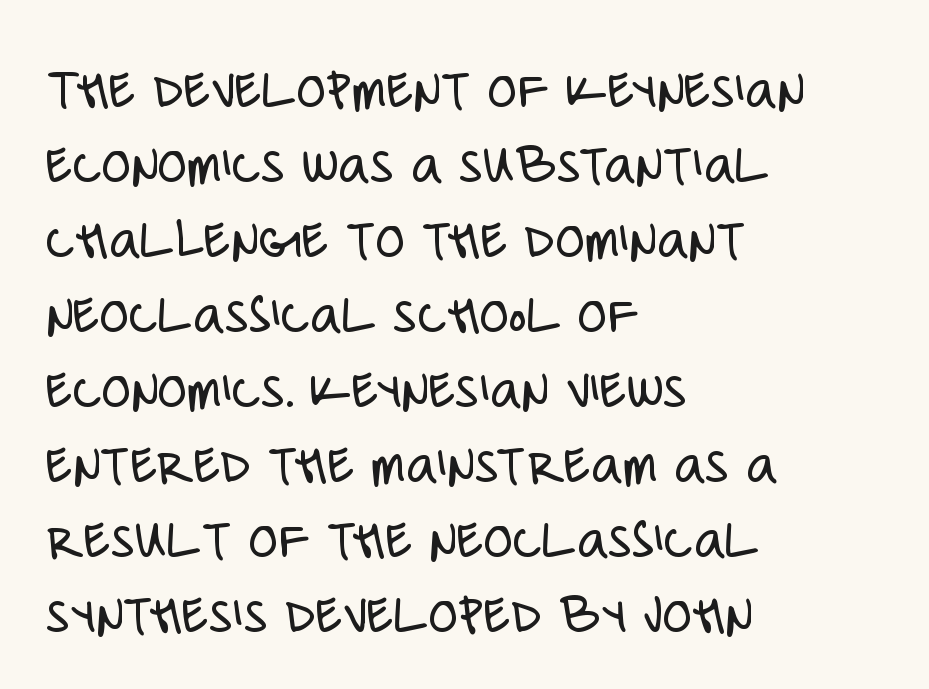
Is the letter spacing exaggerated? No — it looks like the ordinary default. No chunkiness to these letters — they're not bold. The face used here is proportionally spaced, like ordinary book or web type. Is there much room between lines? A standard amount, neither cramped nor airy.
